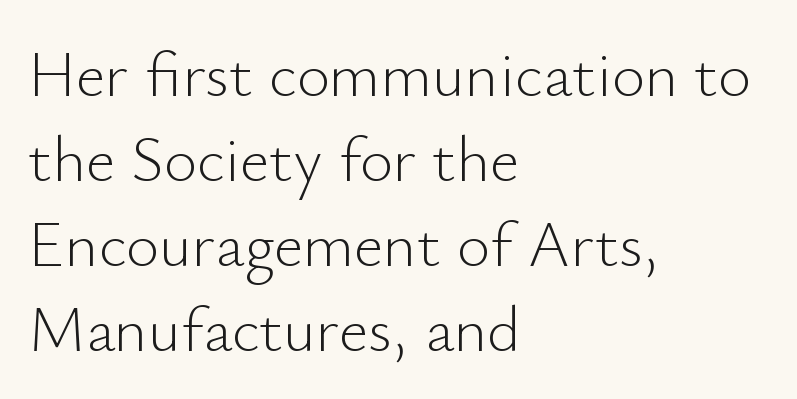
The image shows 64 px light sans-serif type, upright; set left-aligned, normal line spacing (1.33x), normal letter spacing, not underlined; low stroke contrast and a small x-height.
